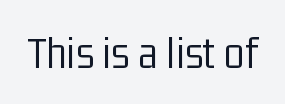
The image shows 47 px light, condensed sans-serif type, upright; set normal letter spacing, not underlined; low stroke contrast and a medium x-height.
